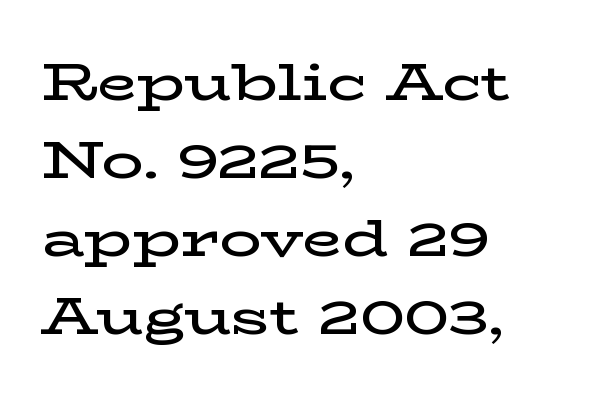
Horizontal bands of white between lines are of average thickness. A typesetter would mark this as roman, not italic. Layout note: lines flush left. Default kerning and tracking; the words read as compact shapes. Stroke terminals: seriffed. Underline: absent.
